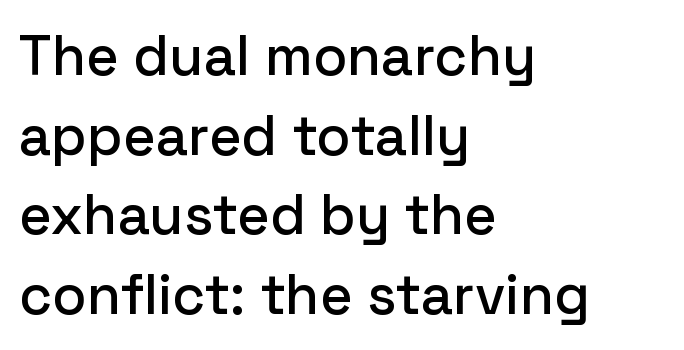
Q: Is the text italic (slanted)? A: No, it is upright.
Q: Is the typeface a serif or a sans-serif typeface? A: Sans-serif.
Q: Is the text underlined? A: No.
Q: How is the paragraph aligned? A: Left-aligned.
Q: Is the spacing between letters normal or unusually wide? A: Normal.
Q: Is the spacing between lines tight, normal or loose? A: Normal.
Q: Width (condensed, normal, or wide)? A: Normal.
Q: Stroke contrast? A: Low.
Q: x-height? A: Medium.
Q: Monospaced? A: No.
